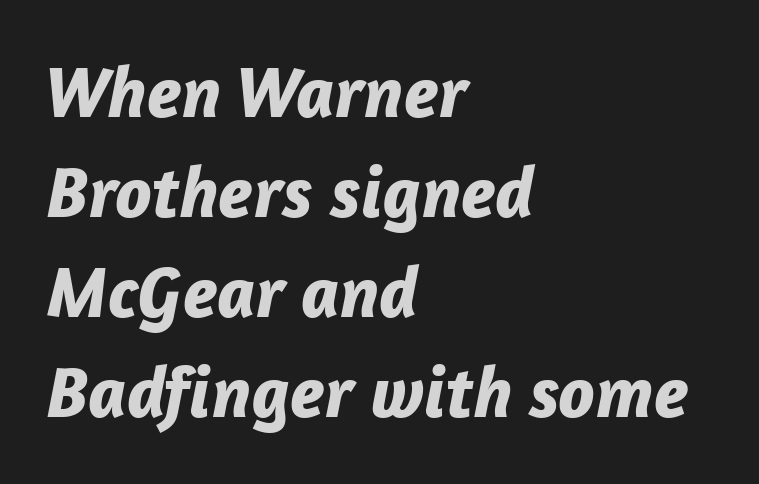
Q: Is the text bold? A: Yes.
Q: Is the text italic (slanted)? A: Yes, it leans right by about 12 degrees.
Q: Is the text underlined? A: No.
Q: How is the paragraph aligned? A: Left-aligned.
Q: Is the spacing between letters normal or unusually wide? A: Normal.
Q: Is the spacing between lines tight, normal or loose? A: Normal.
Q: Width (condensed, normal, or wide)? A: Normal.
Q: Stroke contrast? A: Low.
Q: x-height? A: Medium.
Q: Monospaced? A: No.
